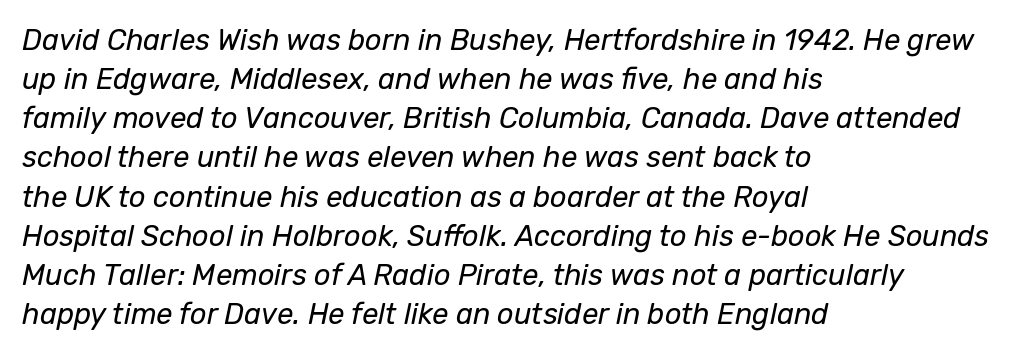
{"italic": "yes", "lean": "right", "slant_degrees": 12, "bold": "no", "weight": "regular", "width": "normal", "stroke_contrast": "low", "x_height": "medium", "monospaced": "no", "underline": "no", "align": "left", "line_spacing": "normal", "line_spacing_ratio": 1.35, "letter_spacing": "normal", "letter_spacing_em": 0.0, "glyph_px": 29}
